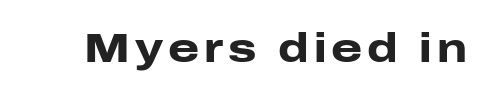
Q: Is the text bold? A: Yes.
Q: Is the text italic (slanted)? A: No, it is upright.
Q: Is the typeface a serif or a sans-serif typeface? A: Sans-serif.
Q: Is the text underlined? A: No.
Q: Width (condensed, normal, or wide)? A: Wide.
Q: Stroke contrast? A: Low.
Q: x-height? A: Medium.
Q: Monospaced? A: No.
